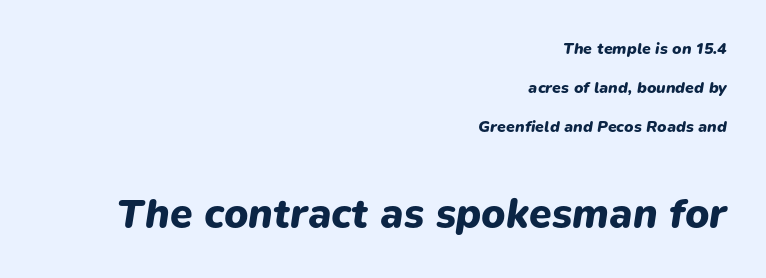
Q: Is the text bold? A: Yes.
Q: Is the text italic (slanted)? A: Yes, it leans right by about 9 degrees.
Q: Is the text underlined? A: No.
Q: How is the paragraph aligned? A: Right-aligned.
Q: Is the spacing between letters normal or unusually wide? A: Normal.
Q: Is the spacing between lines tight, normal or loose? A: Loose.
Q: Which block of text is set in a larger size, the first (top) or the second (bottom)? A: The second (bottom) one.
Q: Width (condensed, normal, or wide)? A: Normal.
Q: Stroke contrast? A: Low.
Q: x-height? A: Medium.
Q: Monospaced? A: No.
